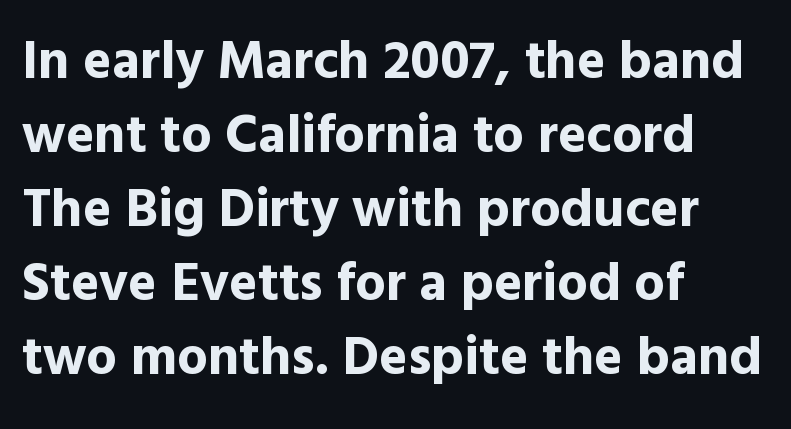
The image shows 54 px bold sans-serif type, upright; set left-aligned, normal line spacing (1.37x), normal letter spacing, not underlined; a medium x-height.
